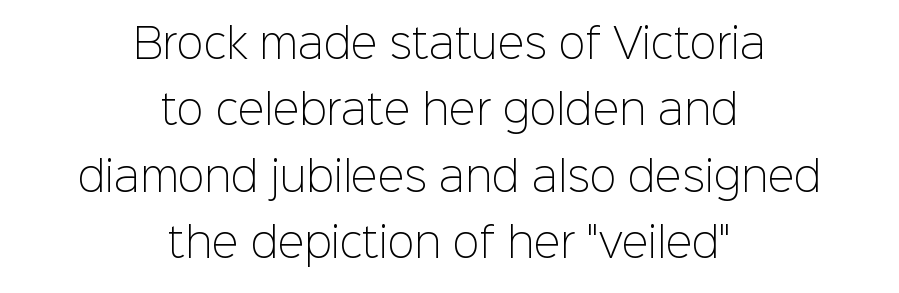
One glance says typical: line gaps are just what's usual. Observe the ordinary spacing: letters are neighbours, not strangers. Character widths vary here, with narrow letters taking less room than wide ones. Descenders are the only things crossing below the line. Unlike italic type, these characters show no tilt at all. Caption: multi-line text, centered on the measure.
